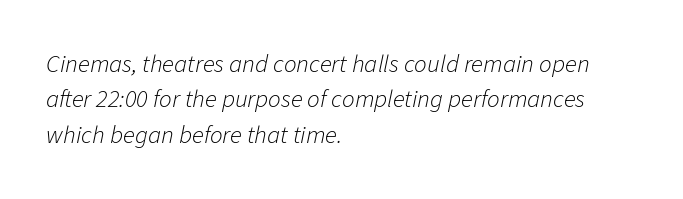
Q: Is the text bold? A: No.
Q: Is the text italic (slanted)? A: Yes, it leans right by about 11 degrees.
Q: Is the text underlined? A: No.
Q: How is the paragraph aligned? A: Left-aligned.
Q: Is the spacing between letters normal or unusually wide? A: Normal.
Q: Is the spacing between lines tight, normal or loose? A: Normal.
